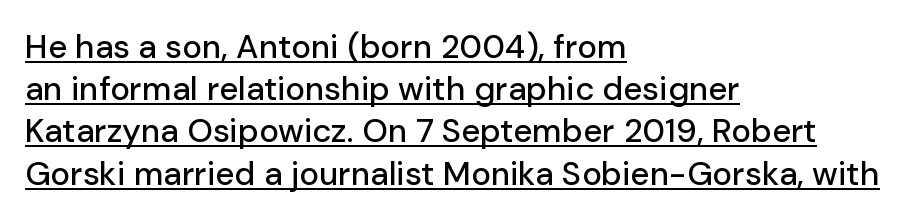
The image shows 33 px sans-serif type, upright; set left-aligned, normal line spacing (1.28x), normal letter spacing, underlined; low stroke contrast and a medium x-height.
